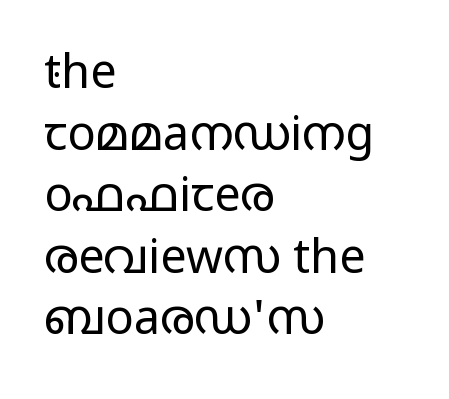
Is this a heavy cut? Hardly; it is regular or lighter. Each line starts at the same left margin while the right side varies. No extra tracking has been applied to these lines. Looks like regular typesetting: each glyph gets only the width it needs. Is there much room between lines? A standard amount, neither cramped nor airy.
